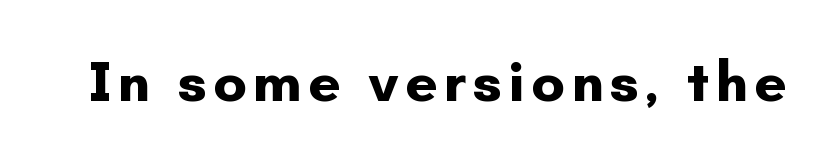
The image shows 58 px bold sans-serif type, upright; set not underlined; low stroke contrast and a small x-height.
